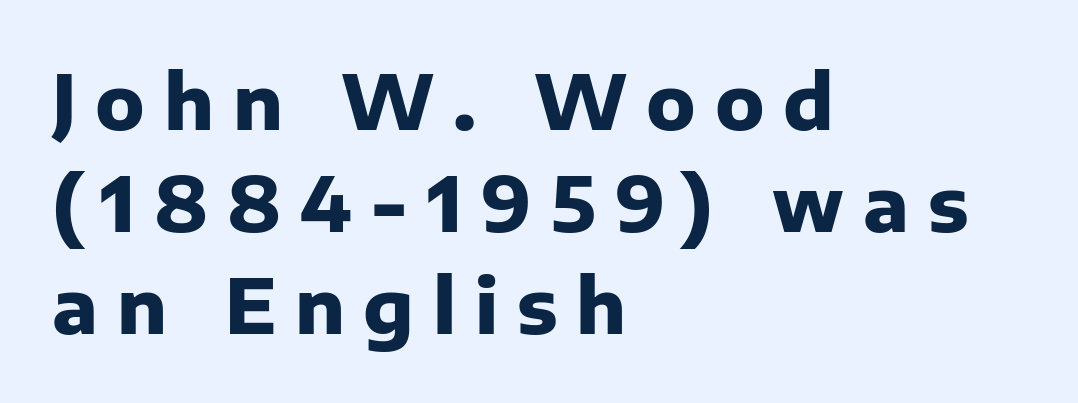
{"serif": "no", "italic": "no", "bold": "yes", "weight": "heavy", "width": "normal", "stroke_contrast": "low", "x_height": "medium", "monospaced": "no", "underline": "no", "align": "left", "line_spacing": "normal", "line_spacing_ratio": 1.36, "letter_spacing": "wide", "letter_spacing_em": 0.25, "glyph_px": 75}
